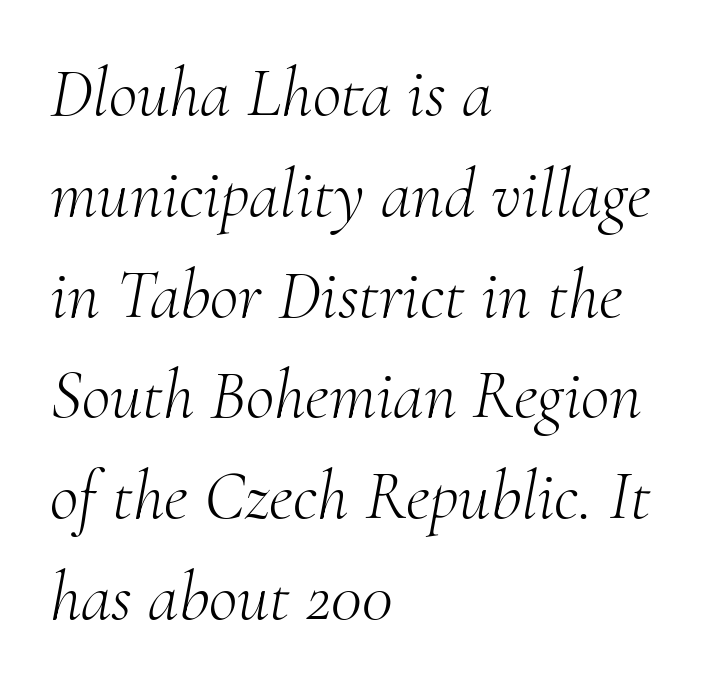
Q: Is the text bold? A: No.
Q: Is the text italic (slanted)? A: Yes, it leans right by about 10 degrees.
Q: Is the typeface a serif or a sans-serif typeface? A: Serif.
Q: Is the text underlined? A: No.
Q: How is the paragraph aligned? A: Left-aligned.
Q: Is the spacing between letters normal or unusually wide? A: Normal.
Q: Is the spacing between lines tight, normal or loose? A: Normal.
Q: Width (condensed, normal, or wide)? A: Normal.
Q: Stroke contrast? A: Medium.
Q: x-height? A: Small.
Q: Monospaced? A: No.
